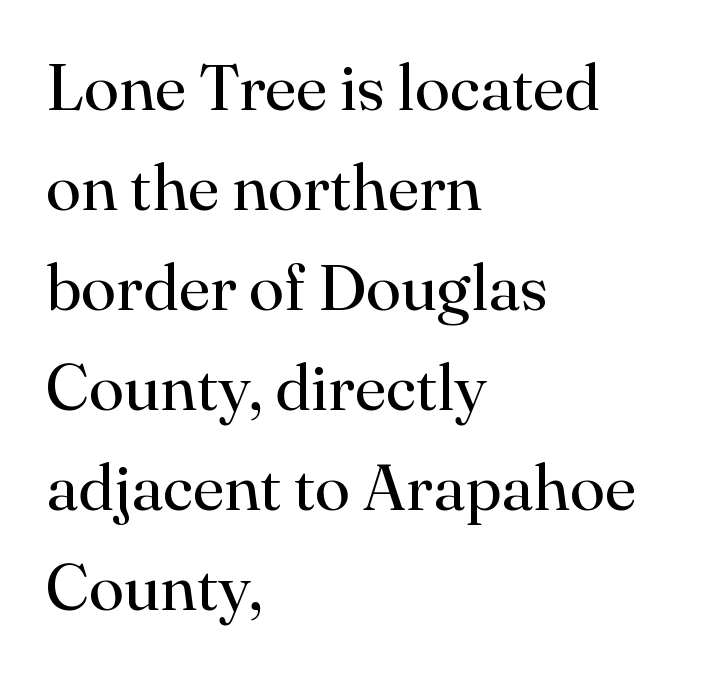
Q: Is the text bold? A: No.
Q: Is the text italic (slanted)? A: No, it is upright.
Q: Is the typeface a serif or a sans-serif typeface? A: Serif.
Q: Is the text underlined? A: No.
Q: How is the paragraph aligned? A: Left-aligned.
Q: Is the spacing between letters normal or unusually wide? A: Normal.
Q: Is the spacing between lines tight, normal or loose? A: Normal.
Q: Width (condensed, normal, or wide)? A: Normal.
Q: Stroke contrast? A: High.
Q: x-height? A: Small.
Q: Monospaced? A: No.
